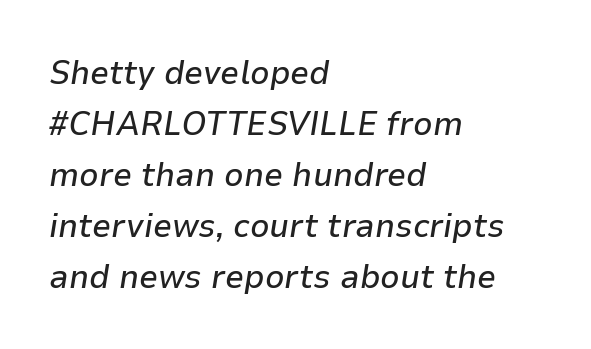
Q: Is the text italic (slanted)? A: Yes, it leans right by about 9 degrees.
Q: Is the text underlined? A: No.
Q: How is the paragraph aligned? A: Left-aligned.
Q: Is the spacing between letters normal or unusually wide? A: Normal.
Q: Is the spacing between lines tight, normal or loose? A: Normal.
Q: Width (condensed, normal, or wide)? A: Normal.
Q: Stroke contrast? A: Low.
Q: x-height? A: Medium.
Q: Monospaced? A: No.
